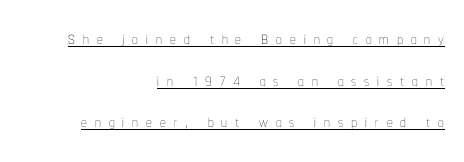
{"italic": "no", "bold": "no", "underline": "yes", "align": "right", "line_spacing_ratio": 1.81, "letter_spacing": "wide", "letter_spacing_em": 0.34, "glyph_px": 23}
